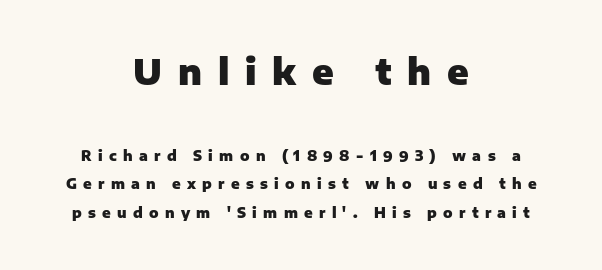
The image shows 35 px heavy sans-serif type, upright; set centered, loose line spacing (2.01x), unusually wide letter spacing (+0.45 em), not underlined; the first (top) block is 2.5x larger; low stroke contrast and a medium x-height.
